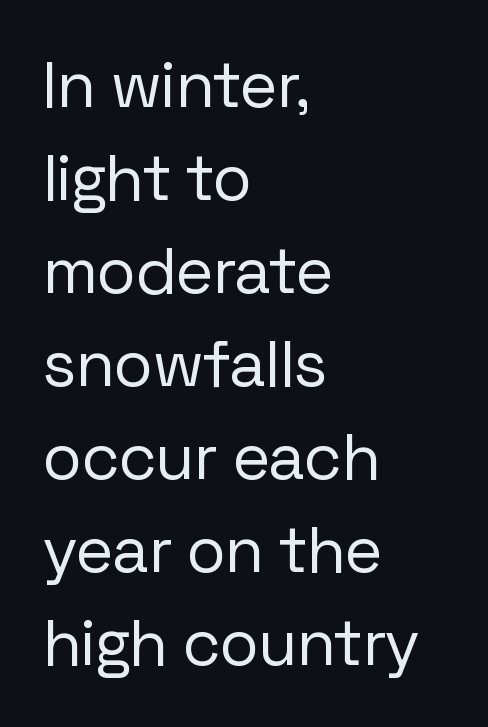
{"serif": "no", "italic": "no", "bold": "no", "weight": "regular", "width": "normal", "stroke_contrast": "low", "x_height": "medium", "monospaced": "no", "underline": "no", "align": "left", "line_spacing": "normal", "line_spacing_ratio": 1.43, "letter_spacing": "normal", "letter_spacing_em": 0.0, "glyph_px": 65}
